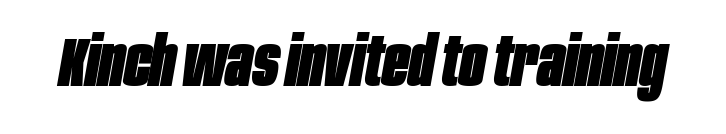
A dark, heavy texture on the line: the type is bold. Nothing unusual about the tracking: characters are spaced as the font intends. The letters are slanted; this is an italic face. The specimen omits any rule beneath the text block's lines.
